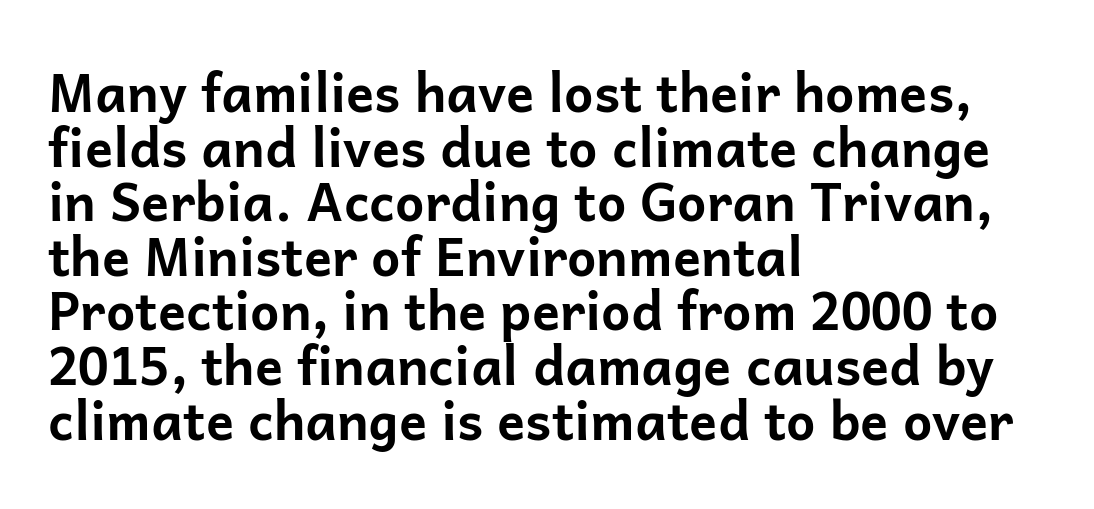
{"serif": "no", "italic": "no", "bold": "yes", "weight": "bold", "width": "normal", "stroke_contrast": "low", "x_height": "medium", "monospaced": "no", "underline": "no", "align": "left", "line_spacing": "tight", "line_spacing_ratio": 1.05, "letter_spacing": "normal", "letter_spacing_em": 0.0, "glyph_px": 52}
